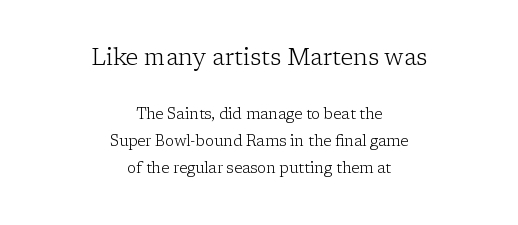
The image shows 23 px text type, upright; set centered, line spacing 1.78x, normal letter spacing, not underlined; the first (top) block is 1.53x larger.
